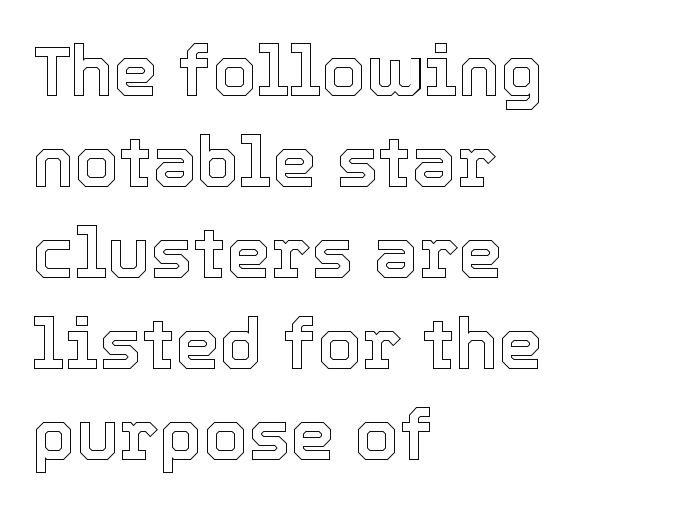
The image shows 71 px text type, upright; set left-aligned, normal line spacing (1.28x), normal letter spacing, not underlined; a medium x-height.
